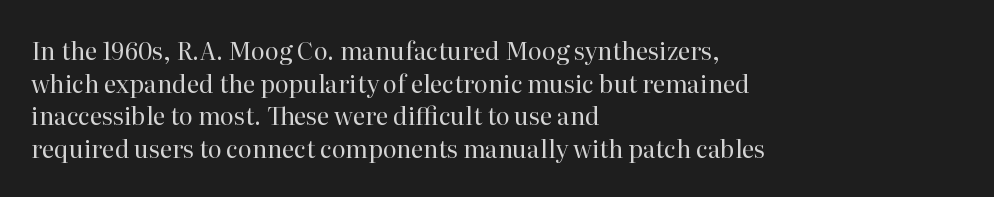
Plain, unruled lines of type. Ordinary non-slanted type is in use. Does extra space separate the letters? No, they use regular spacing. This is not heavy type; no bold has been used. These lines sit exactly where default settings would place them. Reading down the block, your eye returns to a fixed left position each line.
